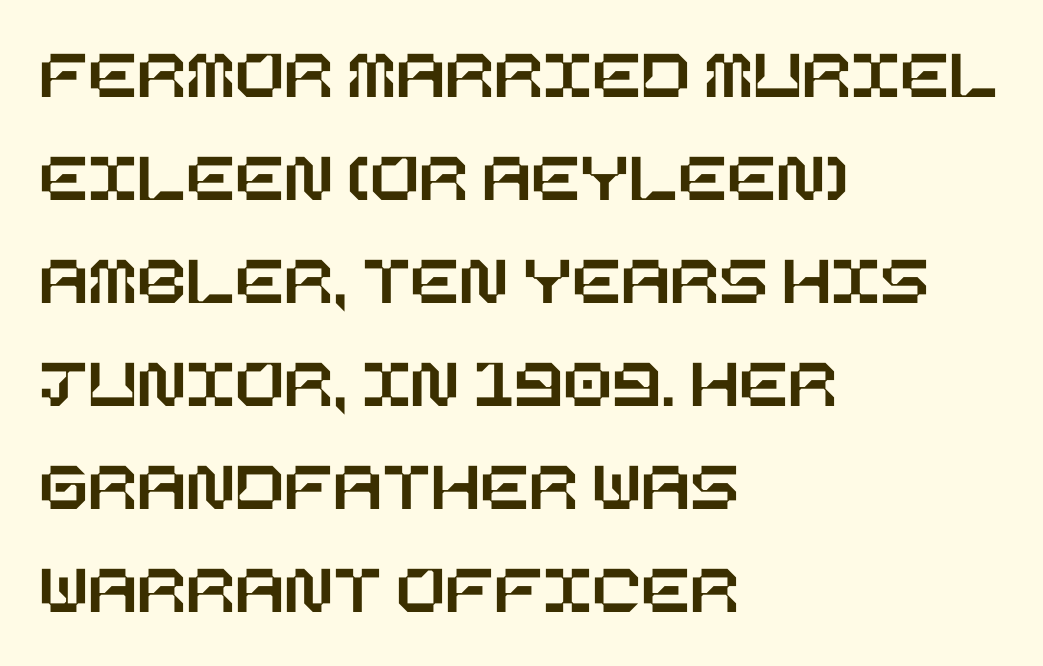
{"italic": "no", "width": "normal", "stroke_contrast": "low", "x_height": "large", "underline": "no", "align": "left", "line_spacing": "normal", "line_spacing_ratio": 1.43, "letter_spacing": "normal", "letter_spacing_em": 0.0, "glyph_px": 72}
